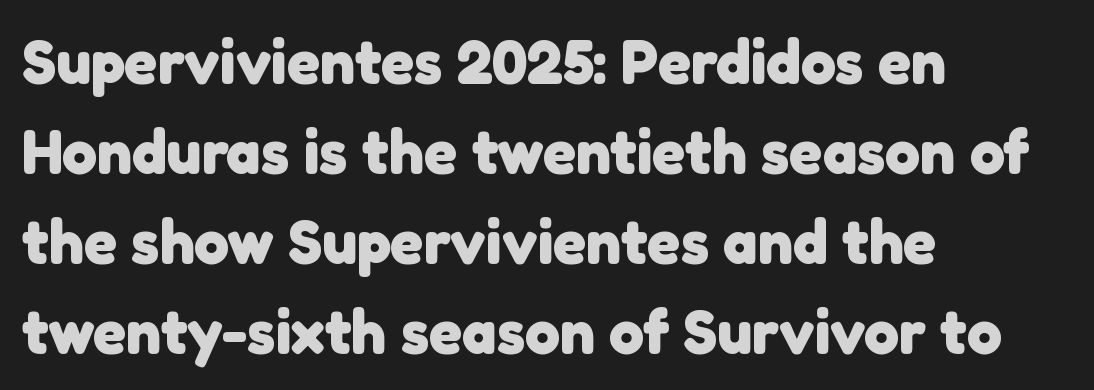
The image shows 62 px heavy sans-serif type; set left-aligned, normal line spacing (1.45x), normal letter spacing, not underlined; low stroke contrast and a medium x-height.
